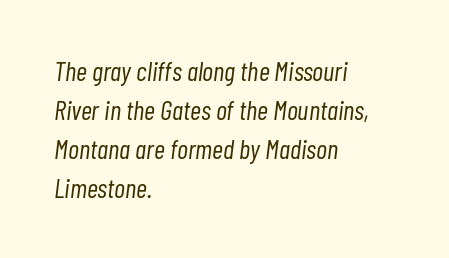
{"italic": "yes", "lean": "right", "slant_degrees": 7, "bold": "no", "underline": "no", "align": "left", "line_spacing": "normal", "line_spacing_ratio": 1.44, "letter_spacing": "normal", "letter_spacing_em": 0.0, "glyph_px": 27}
